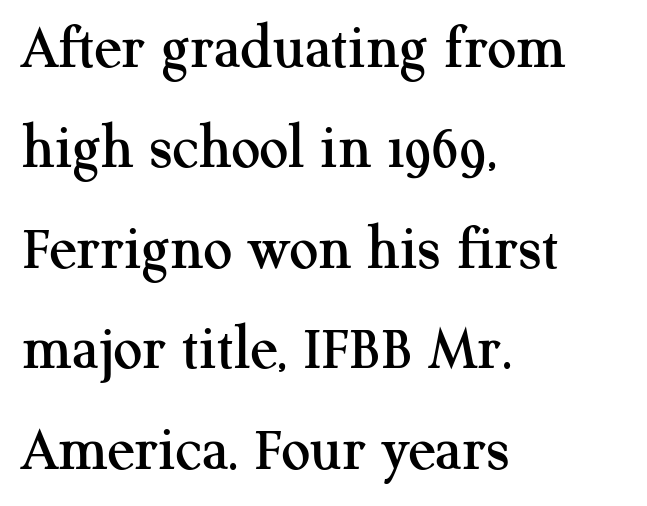
{"serif": "yes", "italic": "no", "width": "normal", "stroke_contrast": "medium", "x_height": "medium", "monospaced": "no", "underline": "no", "align": "left", "line_spacing": "normal", "line_spacing_ratio": 1.57, "letter_spacing": "normal", "letter_spacing_em": 0.0, "glyph_px": 64}
